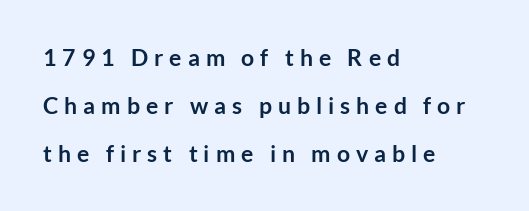
The line texture is sparse and dotted thanks to wide tracking. The zone under the glyphs is completely vacant. Notice how thick the strokes are: this is what a full bold looks like. Style check: upright. Students, observe: this is what heavily led, spacious text looks like. The typesetter chose a ragged-right arrangement here.
